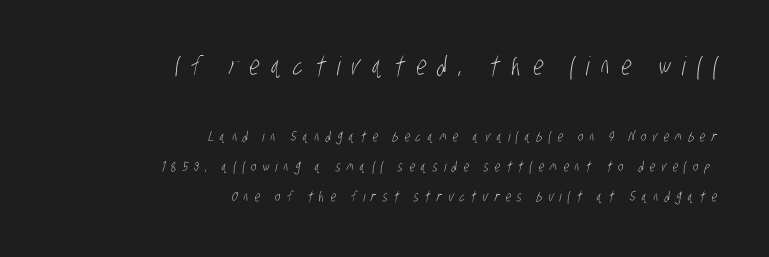
{"bold": "no", "underline": "no", "align": "right", "line_spacing": "loose", "line_spacing_ratio": 2.13, "letter_spacing": "wide", "letter_spacing_em": 0.45, "larger_block": "first", "size_ratio": 1.86, "glyph_px": 26}
